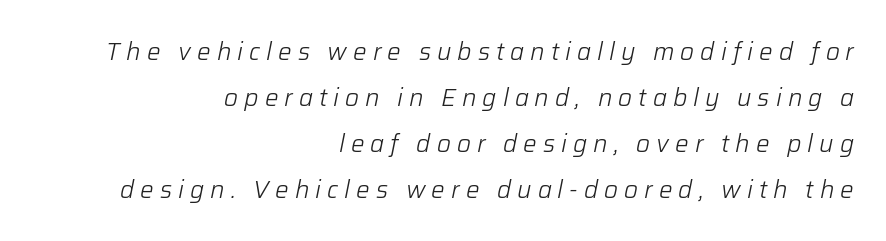
The image shows 24 px text type, italic (leaning right); set right-aligned, loose line spacing (1.91x), unusually wide letter spacing (+0.25 em), not underlined.
